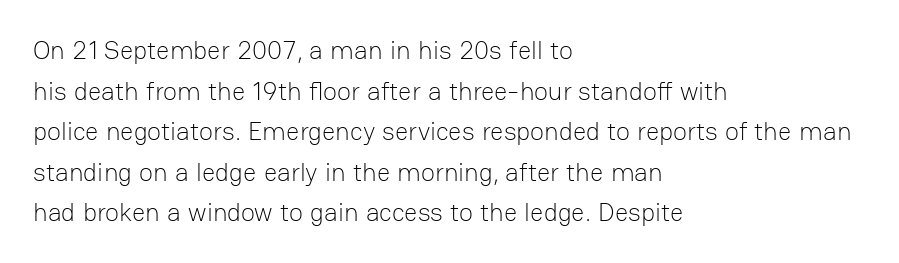
The zone under the glyphs is completely vacant. Letters have the restrained weight of plain body copy at most. Line beginnings align vertically; line endings do not. The gaps between neighbouring characters are ordinary and unremarkable.
